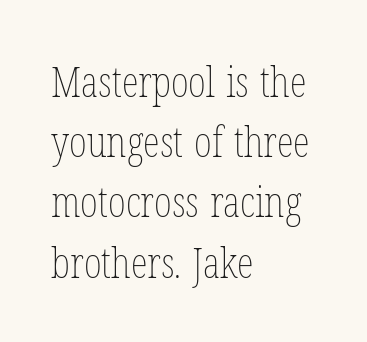
{"italic": "no", "bold": "no", "weight": "thin", "width": "condensed", "stroke_contrast": "low", "x_height": "medium", "monospaced": "no", "underline": "no", "align": "left", "line_spacing": "normal", "line_spacing_ratio": 1.4, "letter_spacing": "normal", "letter_spacing_em": 0.0, "glyph_px": 43}
